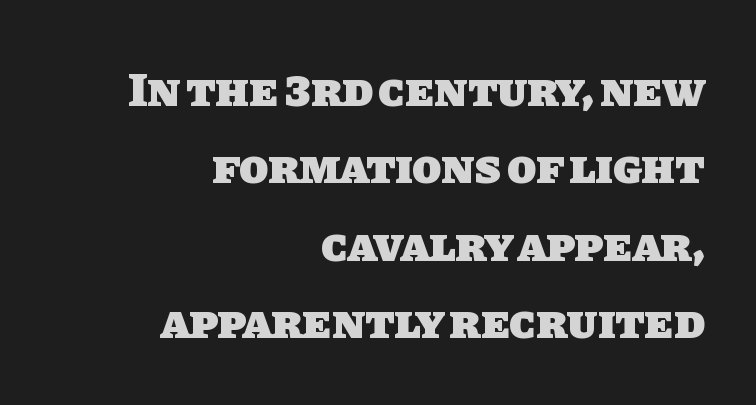
Lines of text with bare space underneath. The horizontal fit of the characters is conventional and even. Honestly, the row spacing looks completely unremarkable. Letterform terminals end flat and unadorned throughout the passage. The face used here is proportionally spaced, like ordinary book or web type. The passage shown is emphatically bold.
